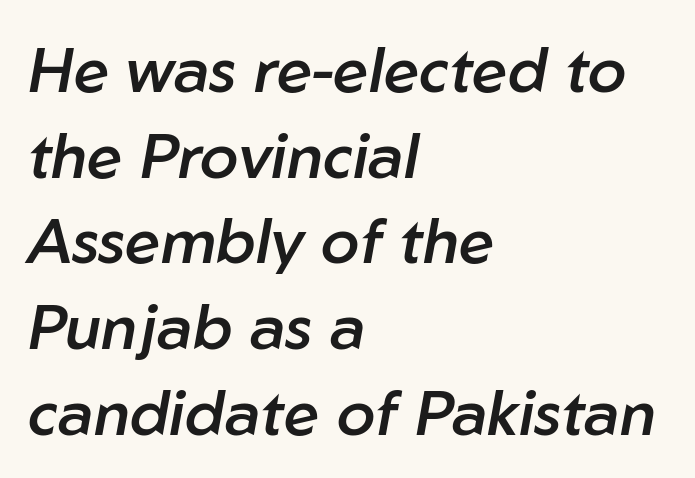
{"italic": "yes", "lean": "right", "slant_degrees": 10, "bold": "semi", "weight": "semibold", "width": "normal", "stroke_contrast": "low", "x_height": "medium", "monospaced": "no", "underline": "no", "align": "left", "line_spacing": "normal", "line_spacing_ratio": 1.36, "letter_spacing": "normal", "letter_spacing_em": 0.0, "glyph_px": 63}
